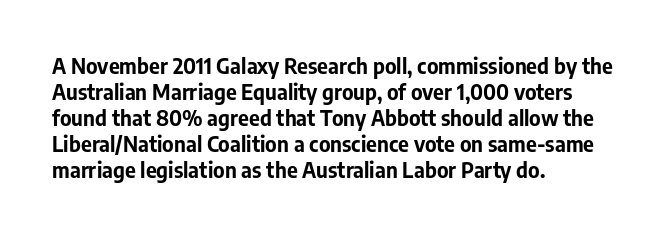
The image shows 21 px bold type, upright; set left-aligned, line spacing 1.24x, normal letter spacing, not underlined.
